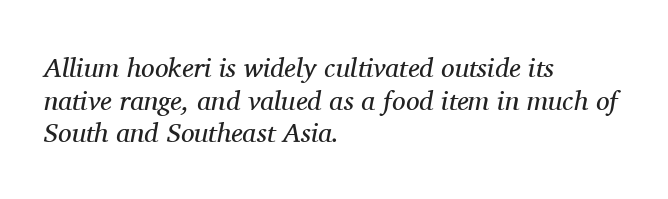
The image shows 27 px text type, italic (leaning right); set left-aligned, line spacing 1.21x, normal letter spacing, not underlined.
